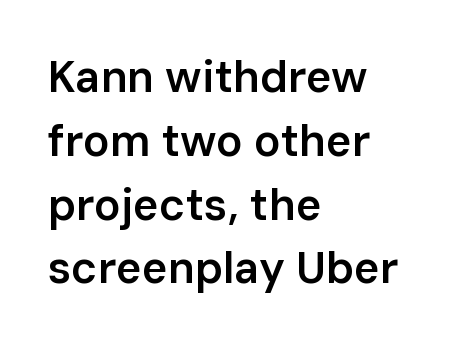
The image shows 44 px semibold sans-serif type, upright; set left-aligned, normal line spacing (1.45x), normal letter spacing, not underlined; low stroke contrast and a medium x-height.
